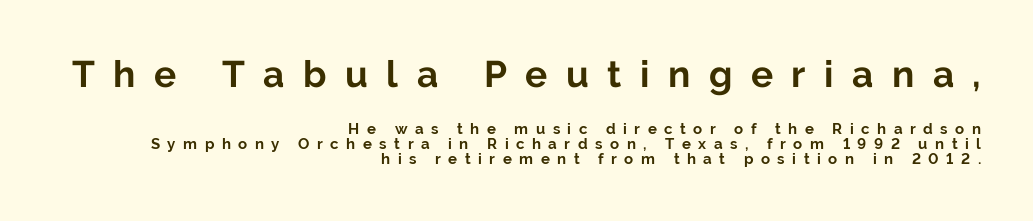
Q: Is the text bold? A: Yes.
Q: Is the text italic (slanted)? A: No, it is upright.
Q: Is the typeface a serif or a sans-serif typeface? A: Sans-serif.
Q: Is the text underlined? A: No.
Q: How is the paragraph aligned? A: Right-aligned.
Q: Is the spacing between letters normal or unusually wide? A: Unusually wide.
Q: Is the spacing between lines tight, normal or loose? A: Tight.
Q: Which block of text is set in a larger size, the first (top) or the second (bottom)? A: The first (top) one.
Q: Width (condensed, normal, or wide)? A: Normal.
Q: Stroke contrast? A: Low.
Q: x-height? A: Medium.
Q: Monospaced? A: No.
